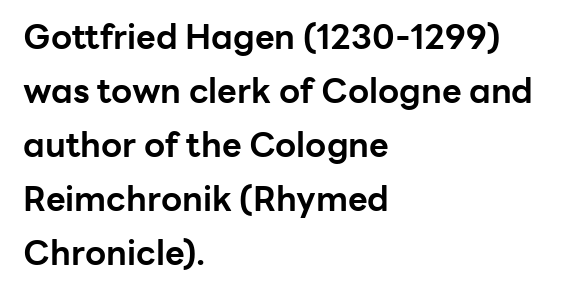
Q: Is the text bold? A: Yes.
Q: Is the text italic (slanted)? A: No, it is upright.
Q: Is the typeface a serif or a sans-serif typeface? A: Sans-serif.
Q: Is the text underlined? A: No.
Q: How is the paragraph aligned? A: Left-aligned.
Q: Is the spacing between letters normal or unusually wide? A: Normal.
Q: Is the spacing between lines tight, normal or loose? A: Normal.
Q: Width (condensed, normal, or wide)? A: Normal.
Q: Stroke contrast? A: Low.
Q: x-height? A: Medium.
Q: Monospaced? A: No.
